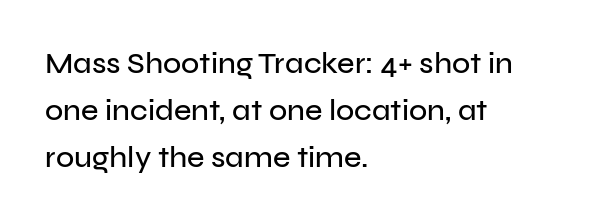
Q: Is the text italic (slanted)? A: No, it is upright.
Q: Is the typeface a serif or a sans-serif typeface? A: Sans-serif.
Q: Is the text underlined? A: No.
Q: How is the paragraph aligned? A: Left-aligned.
Q: Is the spacing between letters normal or unusually wide? A: Normal.
Q: Is the spacing between lines tight, normal or loose? A: Normal.
Q: Width (condensed, normal, or wide)? A: Normal.
Q: Stroke contrast? A: Low.
Q: x-height? A: Medium.
Q: Monospaced? A: No.
